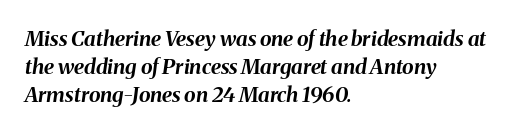
Q: Is the text bold? A: Yes.
Q: Is the text italic (slanted)? A: Yes, it leans right by about 8 degrees.
Q: Is the text underlined? A: No.
Q: How is the paragraph aligned? A: Left-aligned.
Q: Is the spacing between letters normal or unusually wide? A: Normal.
Q: Is the spacing between lines tight, normal or loose? A: Normal.
